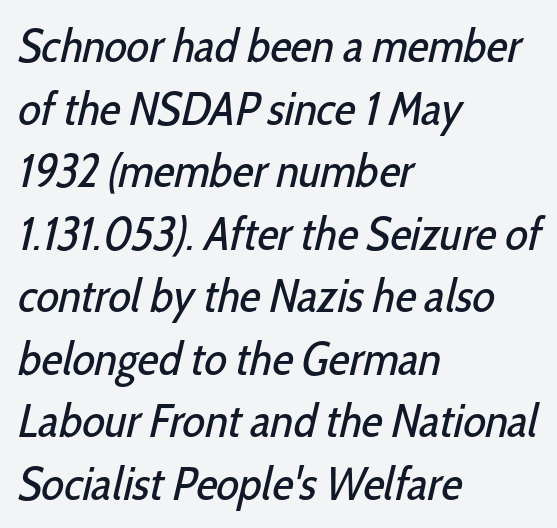
The image shows 47 px regular-weight, condensed sans-serif type; set left-aligned, normal line spacing (1.33x), normal letter spacing, not underlined; low stroke contrast and a medium x-height.
